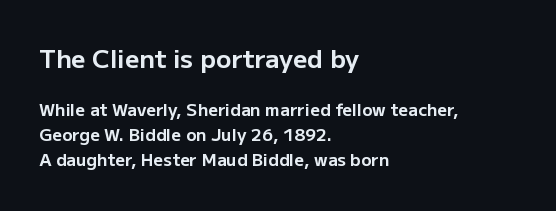
Clear beneath every line of the passage. This rendering uses left alignment, leaving the right contour irregular. Vertical spacing — default. The letters stand straight up with perfectly vertical stems. Honestly, the letter spacing is just normal — you wouldn't notice it.
